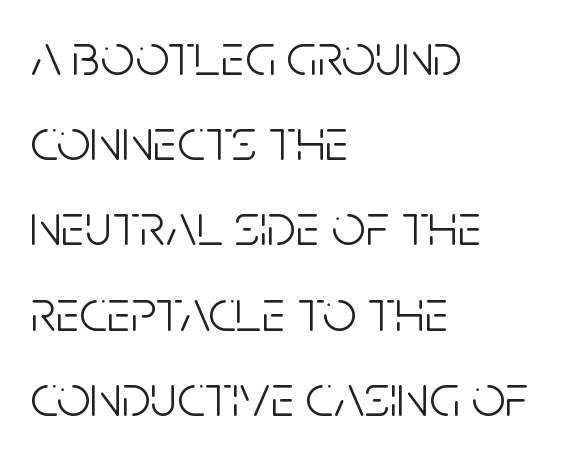
{"serif": "no", "italic": "no", "bold": "no", "weight": "light", "width": "condensed", "stroke_contrast": "low", "x_height": "large", "monospaced": "no", "underline": "no", "align": "left", "line_spacing": "normal", "line_spacing_ratio": 1.42, "letter_spacing": "normal", "letter_spacing_em": 0.0, "glyph_px": 60}
